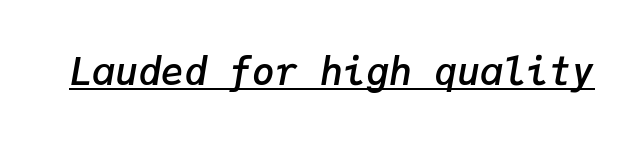
The image shows 38 px semibold type, italic (leaning right), monospaced; set normal letter spacing, underlined; low stroke contrast and a medium x-height.
